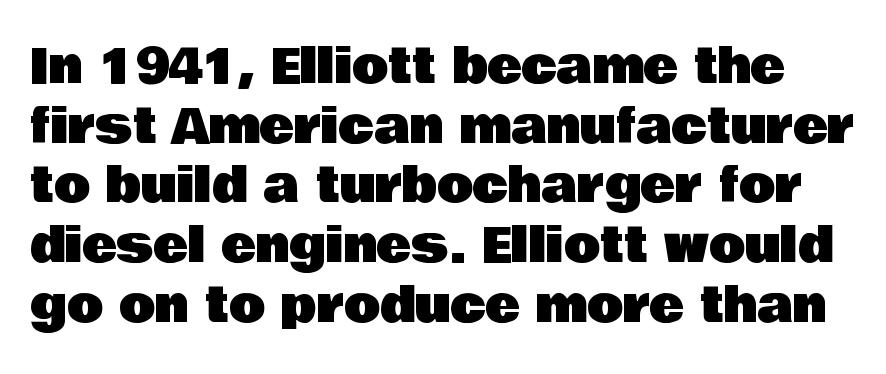
The image shows 47 px sans-serif type, upright; set normal line spacing (1.27x), normal letter spacing, not underlined; low stroke contrast and a large x-height.
